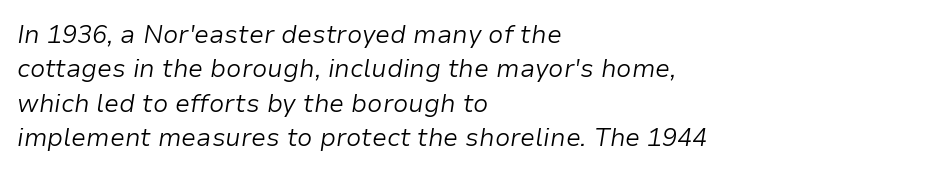
The rendering anchors every line to the left-hand side. Between one letter and the next there's only the usual sliver of space. Tall strokes in this sample are angled rather than plumb. Successive baselines arrive at the customary interval. This reads as an unemphasized weight, regular at the heaviest. Underline: absent.
